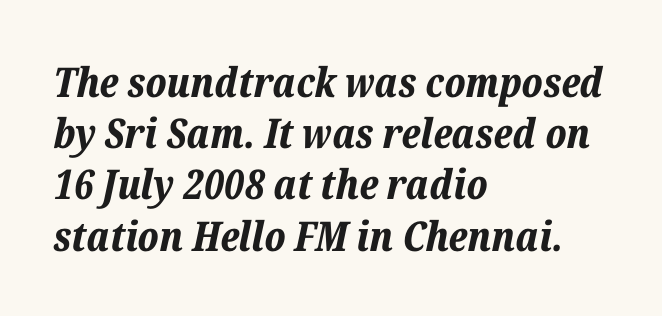
Q: Is the text bold? A: Yes.
Q: Is the text italic (slanted)? A: Yes, it leans right by about 12 degrees.
Q: Is the text underlined? A: No.
Q: How is the paragraph aligned? A: Left-aligned.
Q: Is the spacing between letters normal or unusually wide? A: Normal.
Q: Is the spacing between lines tight, normal or loose? A: Normal.
Q: Width (condensed, normal, or wide)? A: Normal.
Q: Stroke contrast? A: Low.
Q: x-height? A: Medium.
Q: Monospaced? A: No.
